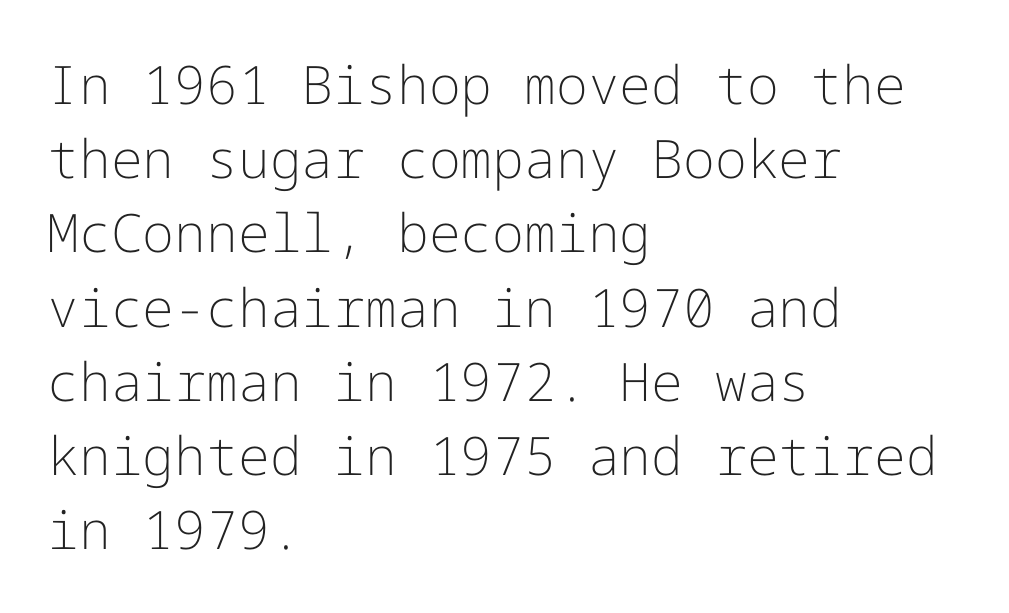
In terms of posture, this sample is upright. Standard letterfit; no display-style spreading of the glyphs. Nope, no serifs anywhere on these letters. Leftover space on each line is placed entirely after the last word. No letter is thick-stroked: the sample isn't bold.
